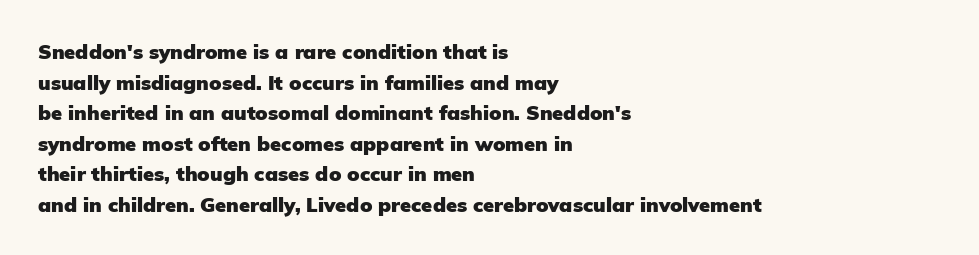
{"italic": "no", "bold": "yes", "underline": "no", "align": "left", "line_spacing": "normal", "line_spacing_ratio": 1.53, "letter_spacing": "normal", "letter_spacing_em": 0.0, "glyph_px": 20}
